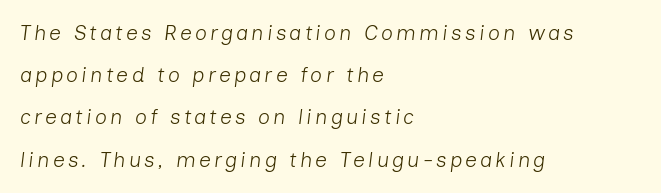
The image shows 21 px text type, italic (leaning right); set left-aligned, loose line spacing (2.01x), not underlined.
